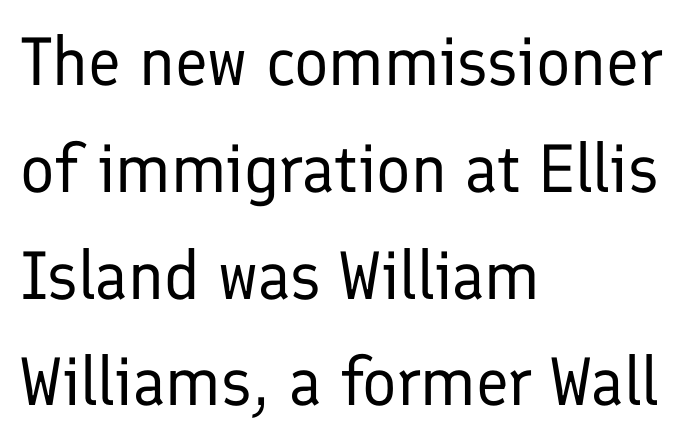
Italic: no, the glyphs are upright roman. This sample has the flowing, uneven cadence of proportional lettering. Check the space under the baseline: it is left empty. Each new line begins a customary step beneath the previous one. Unlike a traditional serif, this face leaves its strokes unadorned.
